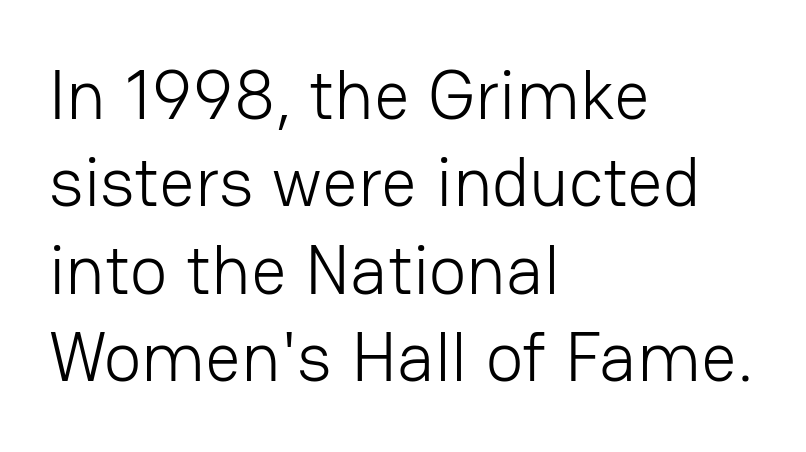
The image shows 70 px light sans-serif type, upright; set left-aligned, normal line spacing (1.25x), normal letter spacing, not underlined; low stroke contrast and a medium x-height.
